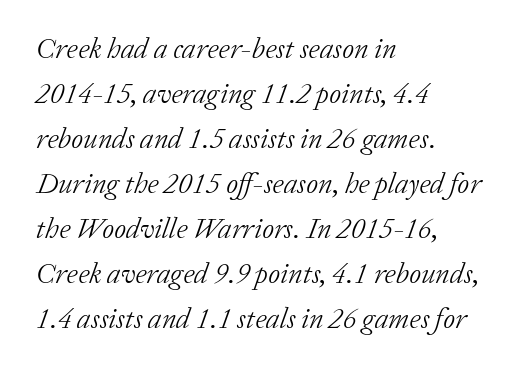
{"serif": "yes", "italic": "yes", "lean": "right", "slant_degrees": 20, "bold": "no", "weight": "light", "width": "normal", "stroke_contrast": "low", "x_height": "medium", "monospaced": "no", "underline": "no", "align": "left", "line_spacing": "normal", "line_spacing_ratio": 1.55, "letter_spacing": "normal", "letter_spacing_em": 0.0, "glyph_px": 29}
